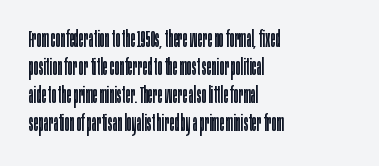
Q: Is the text bold? A: No.
Q: Is the text italic (slanted)? A: No, it is upright.
Q: Is the text underlined? A: No.
Q: How is the paragraph aligned? A: Left-aligned.
Q: Is the spacing between letters normal or unusually wide? A: Normal.
